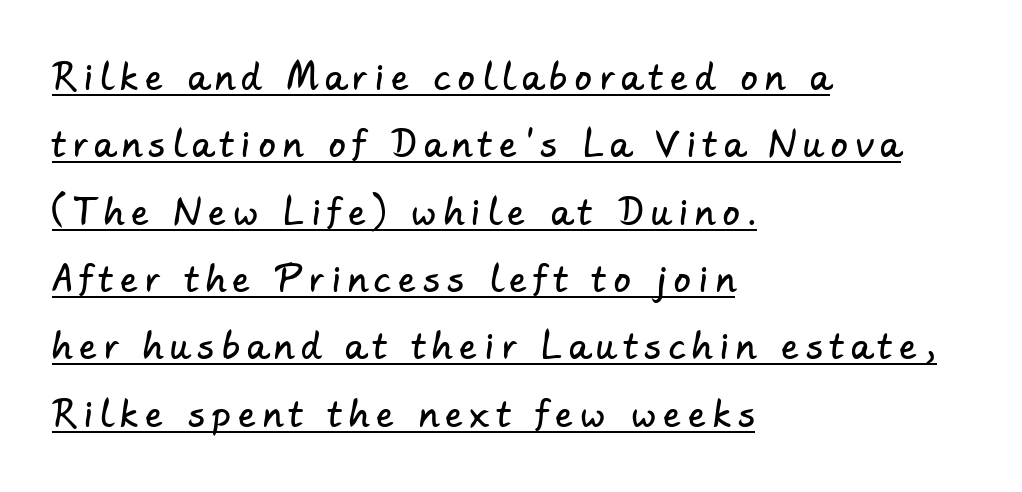
The rag falls on the right side of this text block. Is this a fixed-width face? No — the glyphs have proportional, varying widths. The letterforms stand isolated, each surrounded by extra space. The glyphs in this specimen are sans serif. Emphasis is given by a line drawn under the lettering. Line spacing here is loose.
